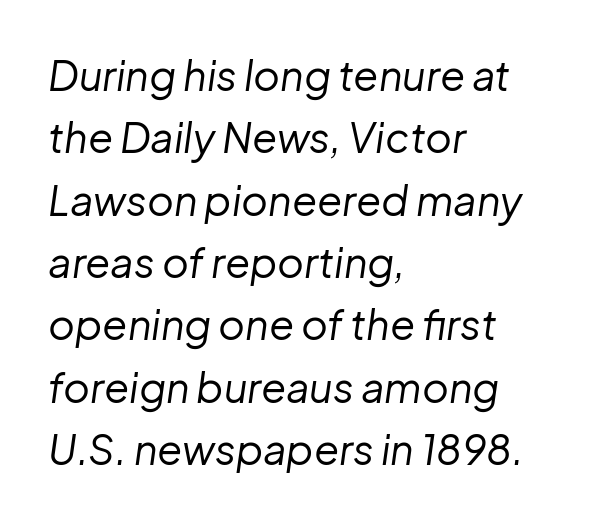
Q: Is the text bold? A: No.
Q: Is the text italic (slanted)? A: Yes, it leans right by about 8 degrees.
Q: Is the text underlined? A: No.
Q: How is the paragraph aligned? A: Left-aligned.
Q: Is the spacing between letters normal or unusually wide? A: Normal.
Q: Is the spacing between lines tight, normal or loose? A: Normal.
Q: Width (condensed, normal, or wide)? A: Normal.
Q: Stroke contrast? A: Low.
Q: x-height? A: Medium.
Q: Monospaced? A: No.
